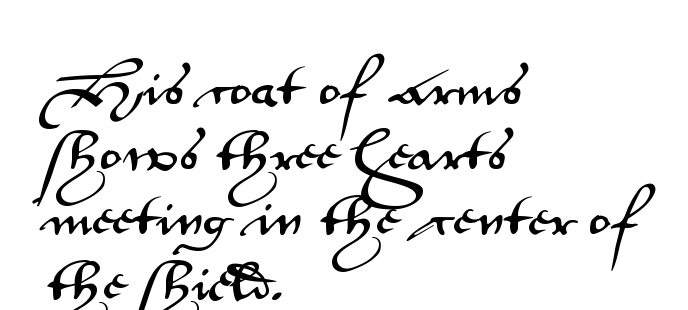
The type family on display is of the sans-serif kind. Think of a printed novel: that variable character pitch is what you see here. Has an underline been added? It has not. Honestly, the letter spacing is just normal — you wouldn't notice it. Layout note: lines flush left.
